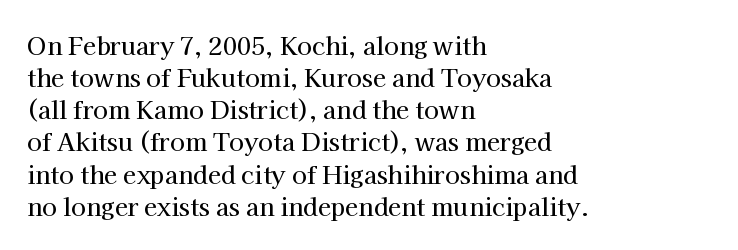
Just letters on the line, the space beneath them empty. Honestly, the row spacing looks completely unremarkable. No italicization has been applied; the sample stays upright. Teacher's note: observe the even left margin — that is flush-left alignment. Glyph-to-glyph distance matches everyday printed text.
